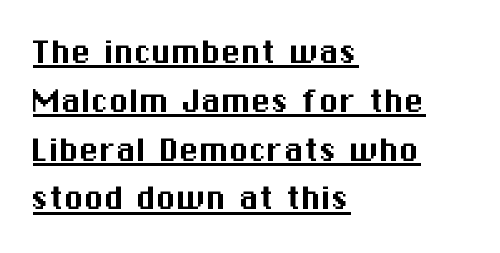
Q: Is the text italic (slanted)? A: No, it is upright.
Q: Is the typeface a serif or a sans-serif typeface? A: Sans-serif.
Q: Is the text underlined? A: Yes.
Q: How is the paragraph aligned? A: Left-aligned.
Q: Is the spacing between letters normal or unusually wide? A: Normal.
Q: Width (condensed, normal, or wide)? A: Normal.
Q: Stroke contrast? A: Medium.
Q: x-height? A: Medium.
Q: Monospaced? A: No.
